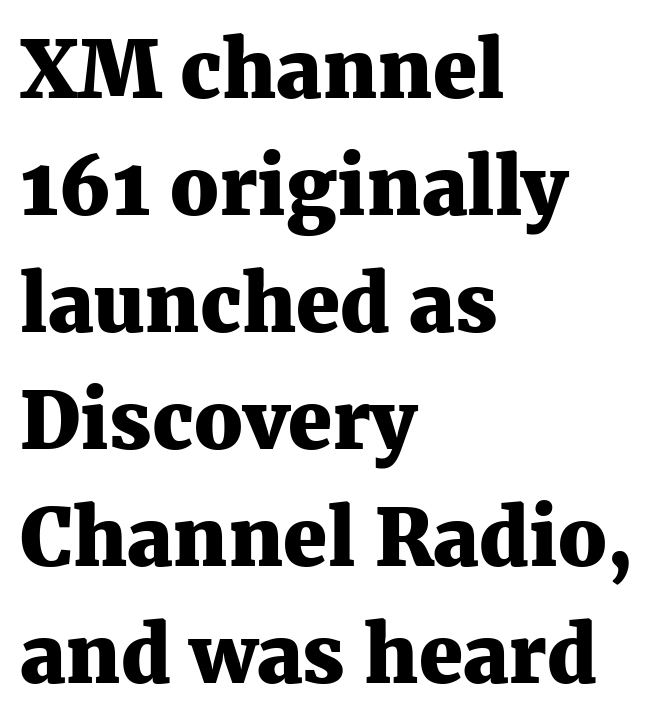
{"serif": "yes", "italic": "no", "bold": "yes", "weight": "heavy", "width": "normal", "stroke_contrast": "medium", "x_height": "medium", "monospaced": "no", "underline": "no", "align": "left", "line_spacing": "normal", "line_spacing_ratio": 1.48, "letter_spacing": "normal", "letter_spacing_em": 0.0, "glyph_px": 79}
